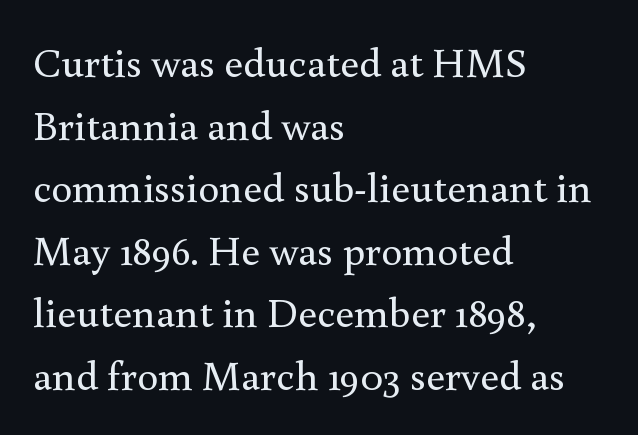
Does the type have serifs? Yes, each stem ends in a small foot. Underline: absent. The line-height multiplier appears to be the usual default. Think of a printed novel: that variable character pitch is what you see here. The specimen reads as upright at a glance. The characters are drawn with everyday or finer stroke widths.
